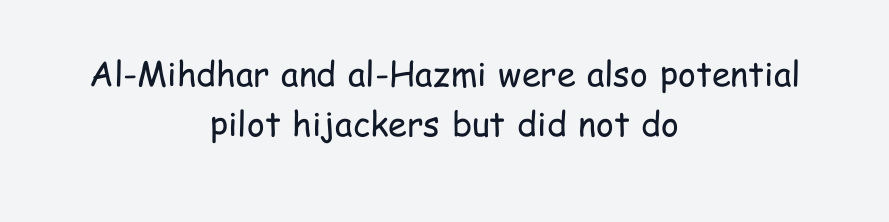
The image shows 34 px regular-weight, condensed sans-serif type, upright; set centered, normal line spacing (1.48x), normal letter spacing, not underlined; low stroke contrast and a medium x-height.
